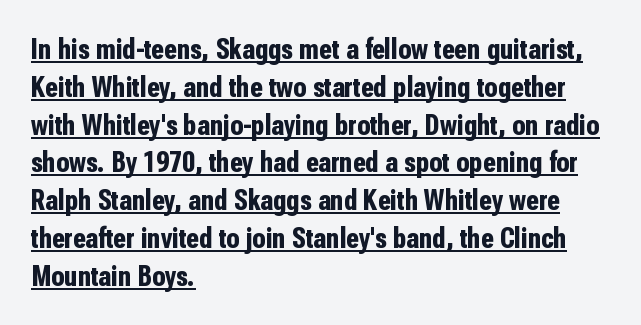
{"serif": "no", "italic": "no", "bold": "yes", "weight": "bold", "width": "condensed", "stroke_contrast": "low", "x_height": "medium", "monospaced": "no", "underline": "yes", "align": "left", "line_spacing": "normal", "line_spacing_ratio": 1.26, "letter_spacing": "normal", "letter_spacing_em": 0.0, "glyph_px": 30}
